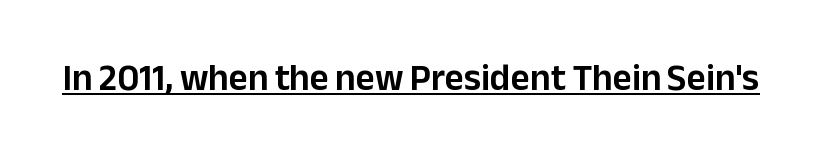
The image shows 37 px sans-serif type, upright; set normal letter spacing, underlined; low stroke contrast and a medium x-height.
